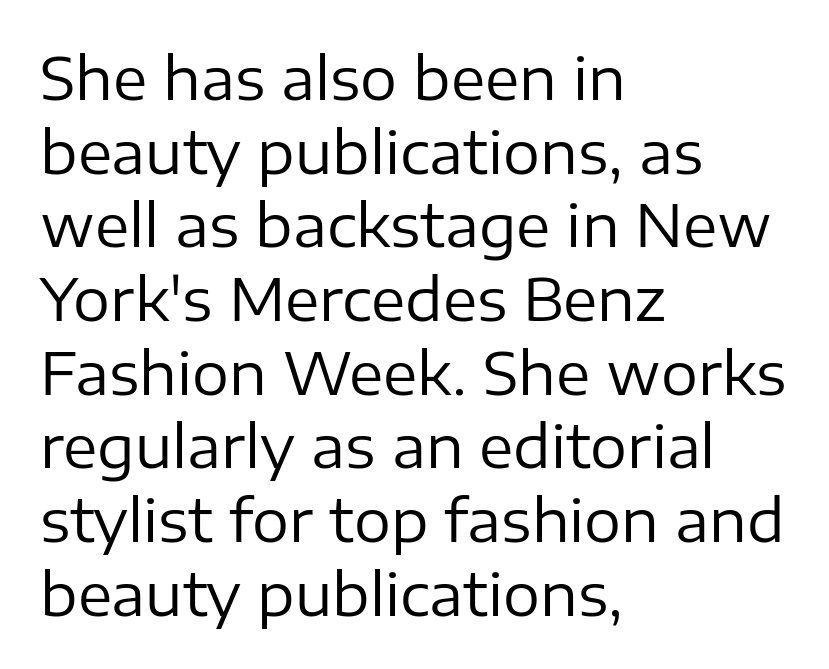
{"serif": "no", "italic": "no", "bold": "no", "weight": "regular", "width": "normal", "stroke_contrast": "low", "x_height": "medium", "monospaced": "no", "underline": "no", "align": "left", "line_spacing": "normal", "line_spacing_ratio": 1.27, "letter_spacing": "normal", "letter_spacing_em": 0.0, "glyph_px": 58}
